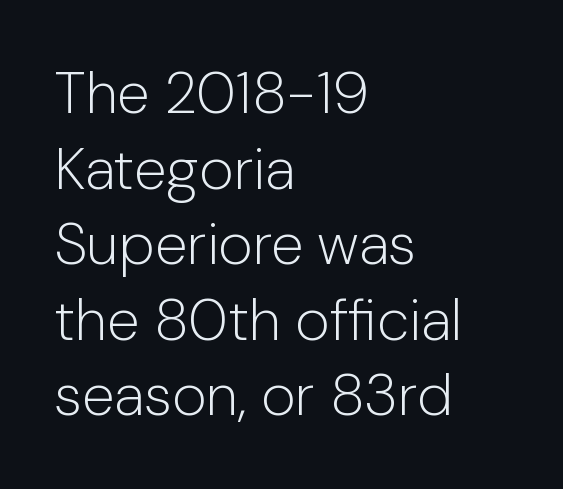
{"serif": "no", "italic": "no", "bold": "no", "weight": "light", "width": "normal", "stroke_contrast": "low", "x_height": "medium", "monospaced": "no", "underline": "no", "align": "left", "line_spacing": "normal", "line_spacing_ratio": 1.28, "letter_spacing": "normal", "letter_spacing_em": 0.0, "glyph_px": 59}
